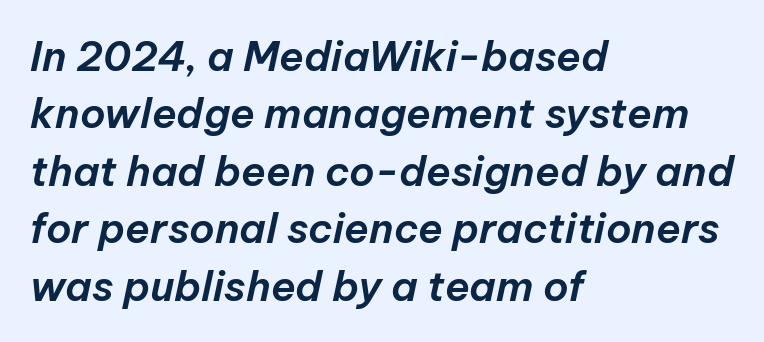
Does the leading feel generous? No, just average. In terms of letterspacing, this is plain default setting. The font's italic variant was chosen for this text. The rag falls on the right side of this text block. Is this a fixed-width face? No — the glyphs have proportional, varying widths.
